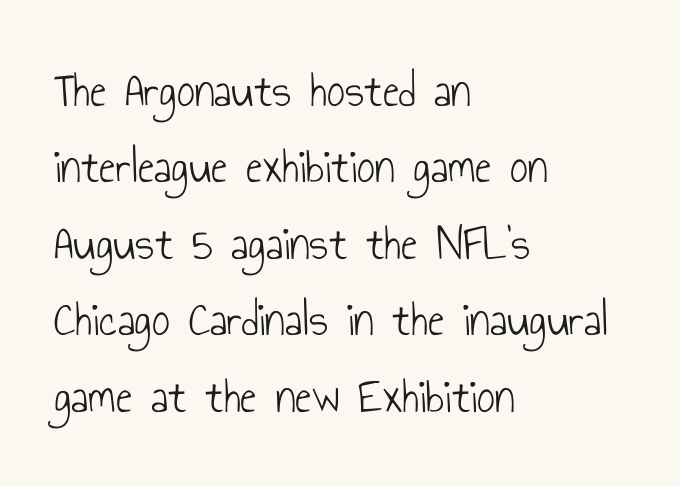
{"serif": "no", "italic": "no", "bold": "no", "weight": "light", "width": "condensed", "stroke_contrast": "low", "x_height": "small", "monospaced": "no", "underline": "no", "align": "left", "line_spacing": "normal", "line_spacing_ratio": 1.53, "letter_spacing": "normal", "letter_spacing_em": 0.0, "glyph_px": 50}
